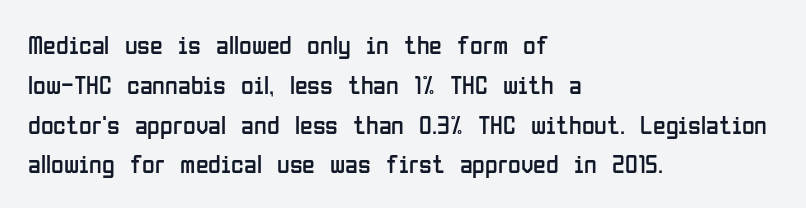
The image shows 26 px text type, upright; set left-aligned, normal line spacing (1.53x), normal letter spacing, not underlined.
